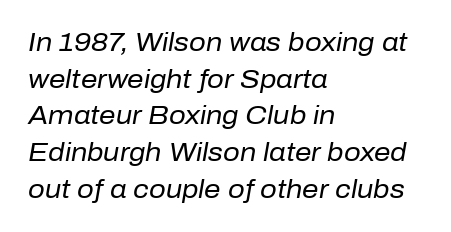
The image shows 26 px text type, italic (leaning right); set left-aligned, normal line spacing (1.41x), normal letter spacing, not underlined.
